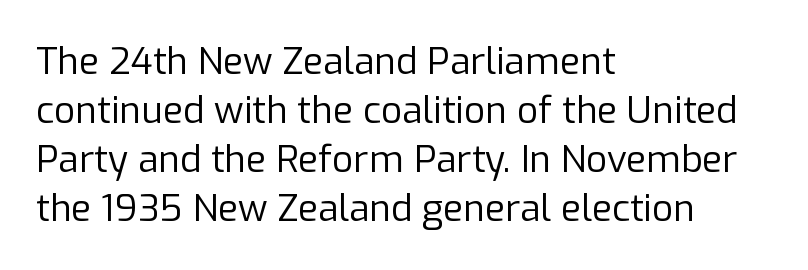
{"serif": "no", "italic": "no", "bold": "no", "weight": "regular", "width": "normal", "stroke_contrast": "low", "x_height": "medium", "monospaced": "no", "underline": "no", "align": "left", "line_spacing": "normal", "line_spacing_ratio": 1.32, "letter_spacing": "normal", "letter_spacing_em": 0.0, "glyph_px": 37}
